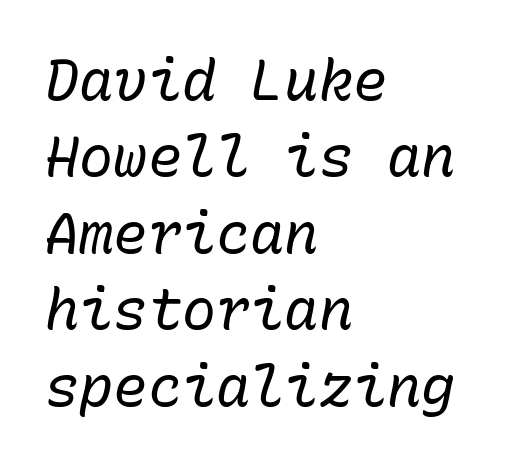
Fixed-width glyphs throughout — classic coding-font behaviour. A bare baseline throughout the passage. Horizontal alignment here is leftward, the default for most running prose. Short note: letters normally spaced. Italic: yes, the glyphs are oblique.
